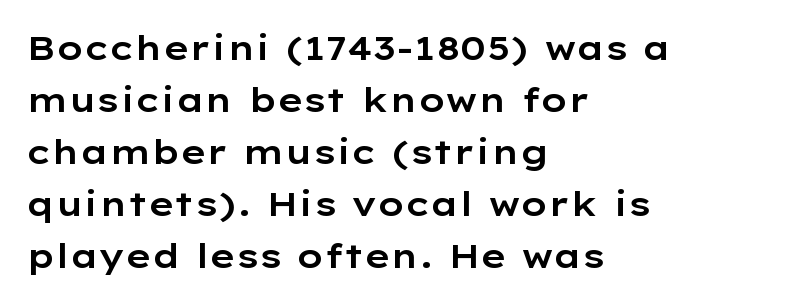
Q: Is the text italic (slanted)? A: No, it is upright.
Q: Is the typeface a serif or a sans-serif typeface? A: Sans-serif.
Q: Is the text underlined? A: No.
Q: How is the paragraph aligned? A: Left-aligned.
Q: Is the spacing between letters normal or unusually wide? A: Normal.
Q: Is the spacing between lines tight, normal or loose? A: Normal.
Q: Width (condensed, normal, or wide)? A: Wide.
Q: Stroke contrast? A: Low.
Q: x-height? A: Medium.
Q: Monospaced? A: No.
